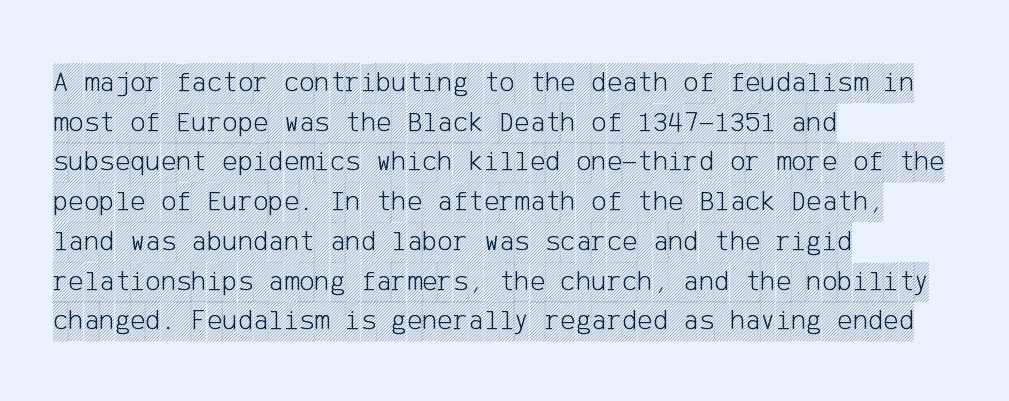
The image shows 29 px condensed type, upright; set left-aligned, normal line spacing (1.37x), normal letter spacing, not underlined; a large x-height.
